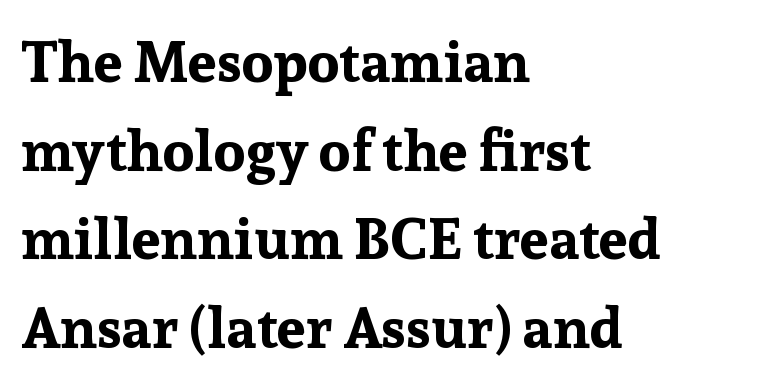
{"serif": "yes", "italic": "no", "bold": "yes", "weight": "bold", "width": "normal", "stroke_contrast": "low", "x_height": "medium", "monospaced": "no", "underline": "no", "align": "left", "line_spacing": "normal", "line_spacing_ratio": 1.53, "letter_spacing": "normal", "letter_spacing_em": 0.0, "glyph_px": 58}
